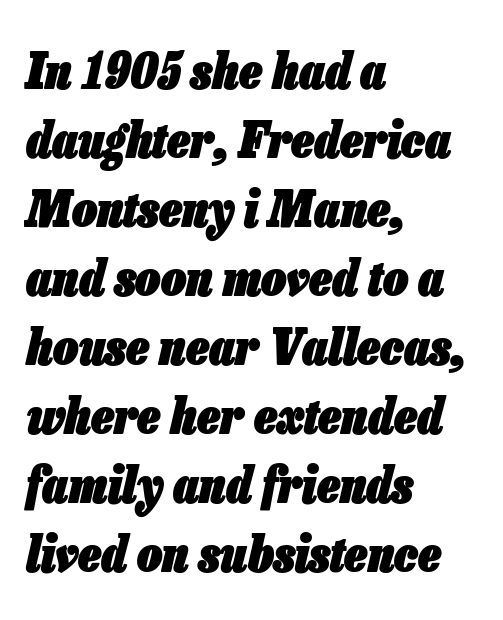
The image shows 50 px heavy, condensed type, italic (leaning right); set left-aligned, normal line spacing (1.38x), normal letter spacing, not underlined; low stroke contrast and a medium x-height.
